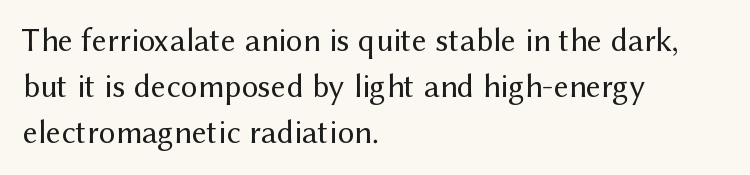
Q: Is the text bold? A: No.
Q: Is the text italic (slanted)? A: No, it is upright.
Q: Is the typeface a serif or a sans-serif typeface? A: Sans-serif.
Q: Is the text underlined? A: No.
Q: How is the paragraph aligned? A: Left-aligned.
Q: Is the spacing between letters normal or unusually wide? A: Normal.
Q: Is the spacing between lines tight, normal or loose? A: Normal.
Q: Width (condensed, normal, or wide)? A: Normal.
Q: Stroke contrast? A: Medium.
Q: x-height? A: Medium.
Q: Monospaced? A: No.
